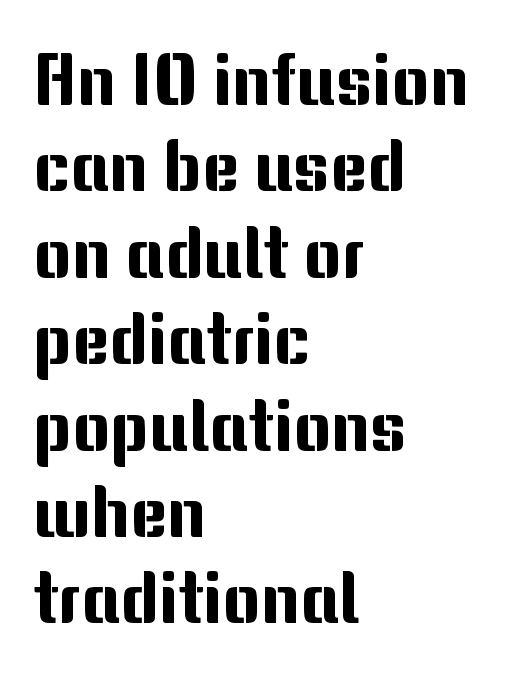
{"serif": "no", "italic": "no", "width": "normal", "stroke_contrast": "medium", "x_height": "medium", "monospaced": "no", "underline": "no", "align": "left", "line_spacing_ratio": 1.2, "letter_spacing": "normal", "letter_spacing_em": 0.0, "glyph_px": 72}
